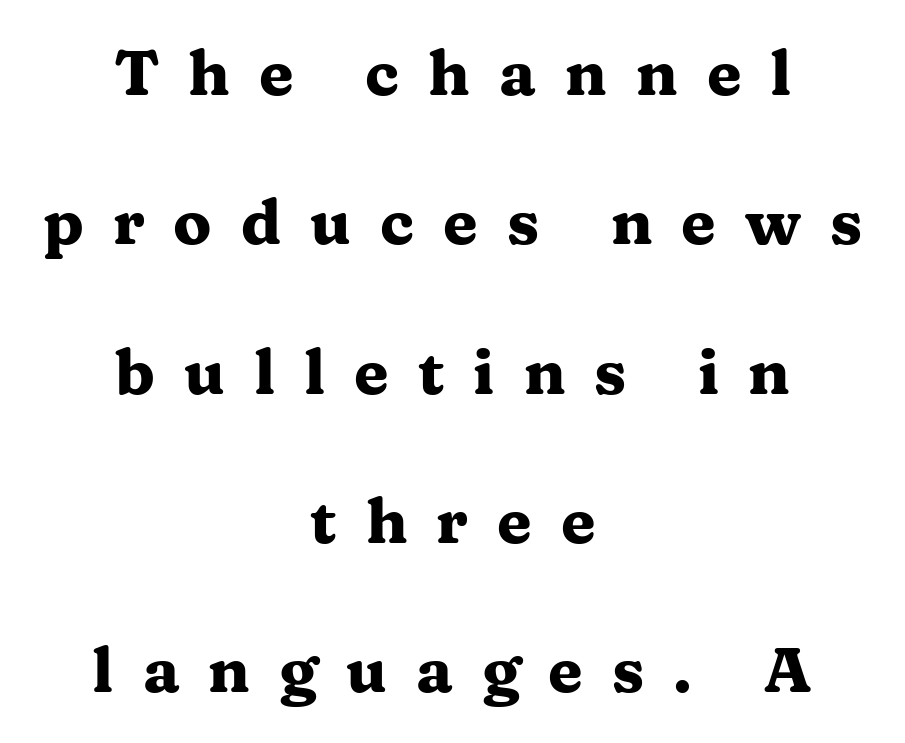
Q: Is the text bold? A: Yes.
Q: Is the text italic (slanted)? A: No, it is upright.
Q: Is the typeface a serif or a sans-serif typeface? A: Serif.
Q: Is the text underlined? A: No.
Q: How is the paragraph aligned? A: Centered.
Q: Is the spacing between letters normal or unusually wide? A: Unusually wide.
Q: Is the spacing between lines tight, normal or loose? A: Loose.
Q: Width (condensed, normal, or wide)? A: Wide.
Q: Stroke contrast? A: Medium.
Q: x-height? A: Medium.
Q: Monospaced? A: No.
